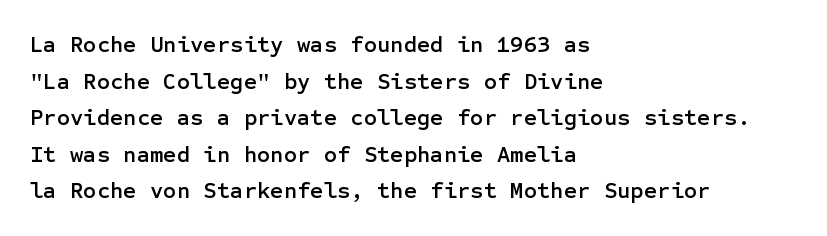
Rendered with straight, roman letterforms. Notice how the passage keeps a crisp vertical edge on the left only. A typesetter would call this leading conventional body-copy spacing. Is the letter spacing exaggerated? No — it looks like the ordinary default.
